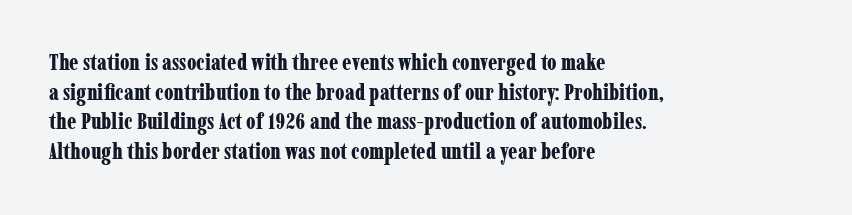
{"italic": "no", "bold": "yes", "underline": "no", "align": "left", "line_spacing": "normal", "line_spacing_ratio": 1.35, "letter_spacing": "normal", "letter_spacing_em": 0.0, "glyph_px": 22}
